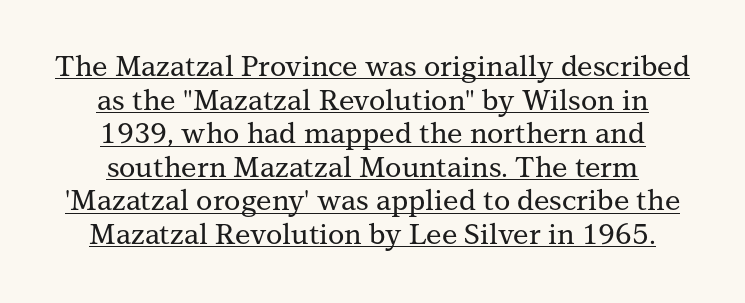
{"serif": "yes", "italic": "no", "width": "normal", "stroke_contrast": "medium", "x_height": "medium", "monospaced": "no", "underline": "yes", "line_spacing_ratio": 1.2, "letter_spacing": "normal", "letter_spacing_em": 0.0, "glyph_px": 28}
